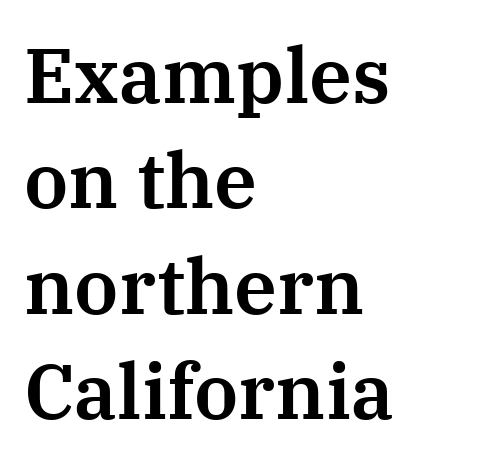
{"serif": "yes", "italic": "no", "width": "normal", "stroke_contrast": "medium", "x_height": "medium", "monospaced": "no", "underline": "no", "align": "left", "line_spacing": "normal", "line_spacing_ratio": 1.37, "letter_spacing": "normal", "letter_spacing_em": 0.0, "glyph_px": 77}
